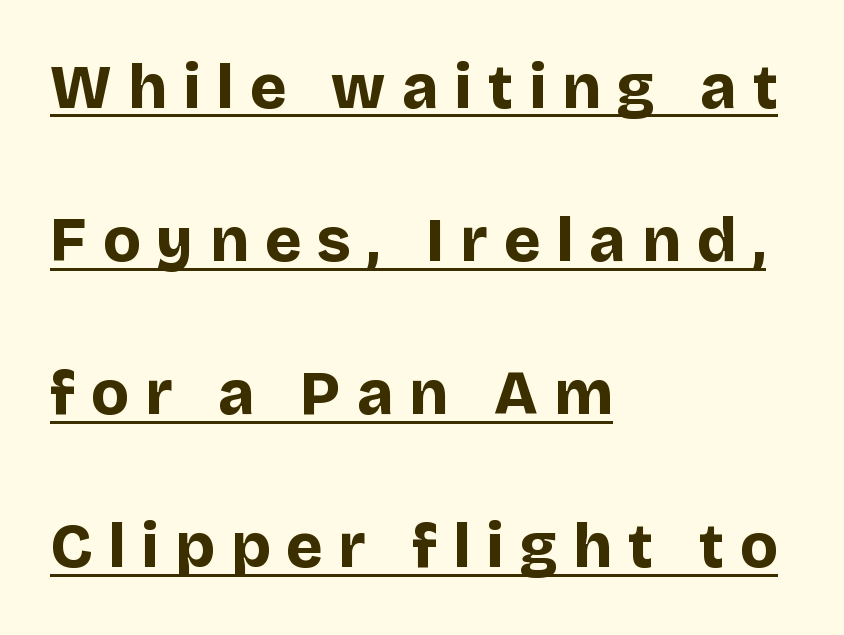
{"serif": "no", "italic": "no", "bold": "yes", "weight": "bold", "width": "normal", "stroke_contrast": "low", "x_height": "large", "monospaced": "no", "underline": "yes", "align": "left", "line_spacing": "loose", "line_spacing_ratio": 2.47, "letter_spacing": "wide", "letter_spacing_em": 0.26, "glyph_px": 62}
